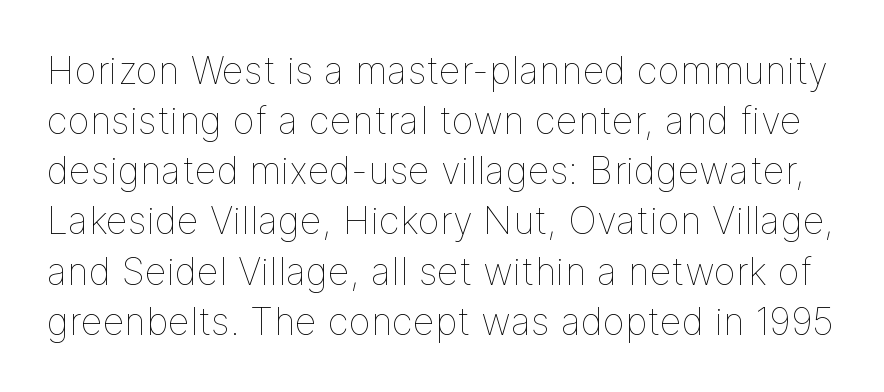
The image shows 38 px thin type, upright; set normal line spacing (1.32x), normal letter spacing, not underlined; low stroke contrast and a medium x-height.
